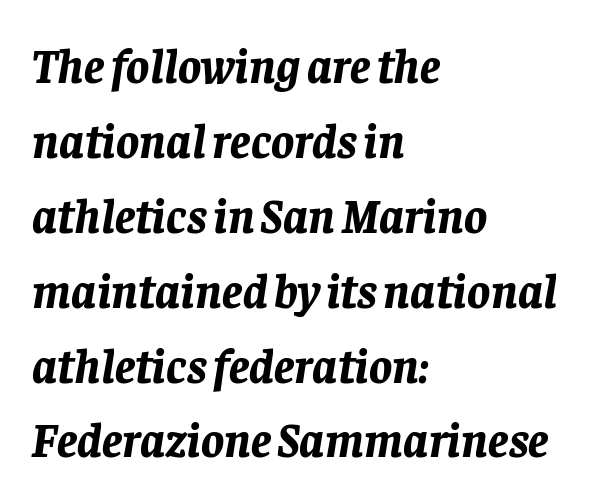
Q: Is the text bold? A: Yes.
Q: Is the text italic (slanted)? A: Yes, it leans right by about 8 degrees.
Q: Is the text underlined? A: No.
Q: How is the paragraph aligned? A: Left-aligned.
Q: Is the spacing between letters normal or unusually wide? A: Normal.
Q: Is the spacing between lines tight, normal or loose? A: Normal.
Q: Width (condensed, normal, or wide)? A: Normal.
Q: Stroke contrast? A: Low.
Q: x-height? A: Large.
Q: Monospaced? A: No.
